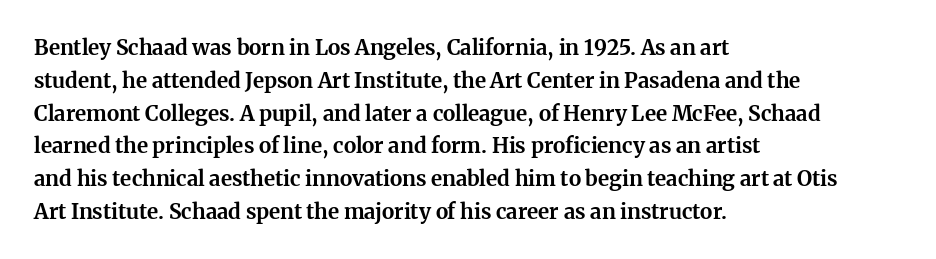
Weight check: bold — yes, fully. This rendering features lettering with no underline. This is the regular roman posture of the typeface. Is there much room between lines? A standard amount, neither cramped nor airy. No extra tracking has been applied to these lines. The rag falls on the right side of this text block.
